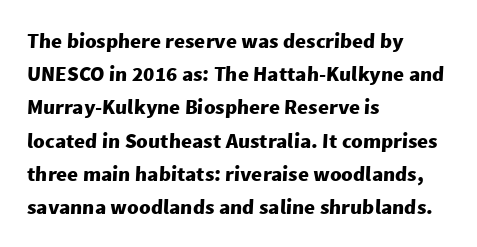
Q: Is the text bold? A: Yes.
Q: Is the text underlined? A: No.
Q: How is the paragraph aligned? A: Left-aligned.
Q: Is the spacing between letters normal or unusually wide? A: Normal.
Q: Is the spacing between lines tight, normal or loose? A: Normal.
